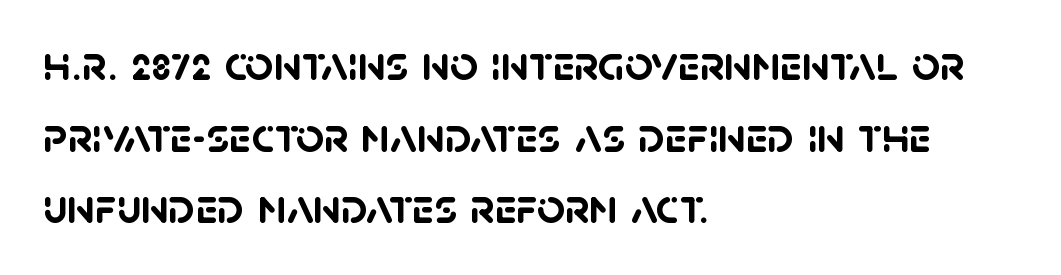
Q: Is the text bold? A: Yes.
Q: Is the typeface a serif or a sans-serif typeface? A: Sans-serif.
Q: Is the text underlined? A: No.
Q: How is the paragraph aligned? A: Left-aligned.
Q: Is the spacing between letters normal or unusually wide? A: Normal.
Q: Is the spacing between lines tight, normal or loose? A: Normal.
Q: Width (condensed, normal, or wide)? A: Normal.
Q: Stroke contrast? A: Low.
Q: x-height? A: Large.
Q: Monospaced? A: No.
